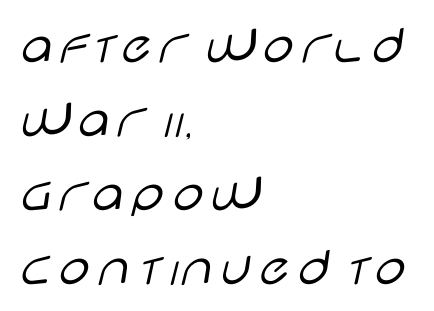
{"serif": "no", "bold": "no", "weight": "light", "width": "wide", "stroke_contrast": "low", "x_height": "large", "monospaced": "no", "underline": "no", "align": "left", "line_spacing": "normal", "line_spacing_ratio": 1.32, "letter_spacing": "normal", "letter_spacing_em": 0.0, "glyph_px": 56}
